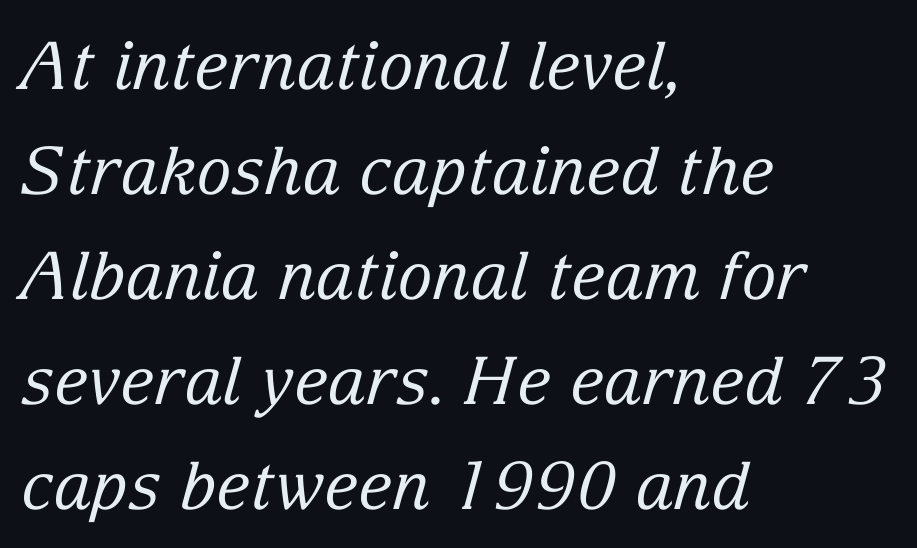
You could not count columns in this text — the font is proportionally spaced. Default kerning and tracking; the words read as compact shapes. Classification — serif. Italic? Definitely — the glyphs are oblique. Is there much room between lines? A standard amount, neither cramped nor airy. Is this a heavy cut? Hardly; it is regular or lighter.
